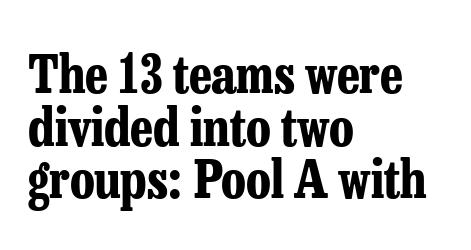
The letters advance in unequal steps, a hallmark of proportional type. Italic: no, the glyphs are upright roman. The gap between lines stays unmarked. Heft: maximum for text — a bold.
